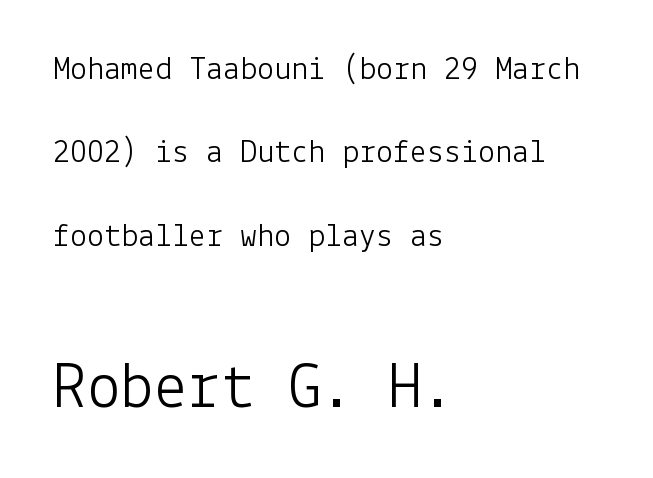
Top chunk: small. Bottom chunk: large. The face looks like a standard text weight, possibly lighter. Default kerning and tracking; the words read as compact shapes. Check where the strokes stop: nothing finishes them off — pure sans.
